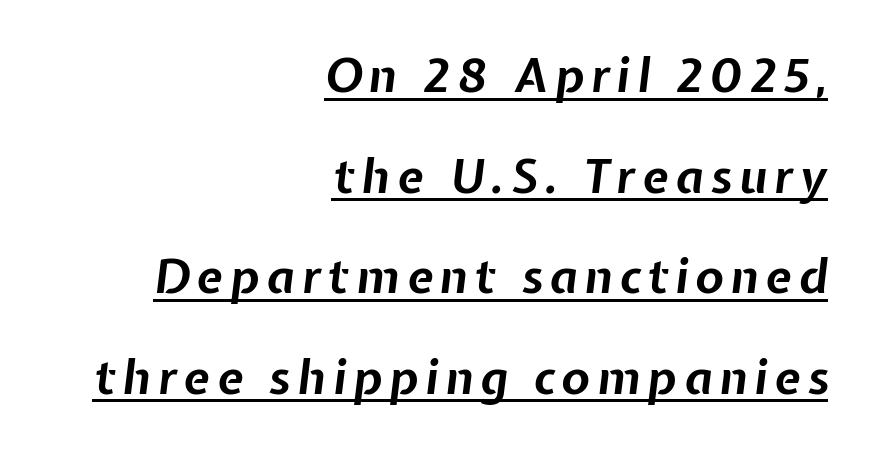
A typographer would call this underscored text. Emphasis-style slanted type is in use. Plenty of ink on the page — the face is bold. Which margin do the lines hug? The right one — the left edge is uneven.
